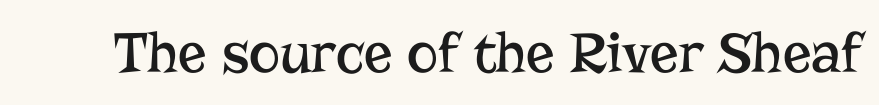
Nope, not italic — everything's standing straight. A typesetter would call this proportional, since set widths differ per character. Little horizontal feet cap the strokes, marking this as serif type. Honestly, there is no underline to notice here at all.
